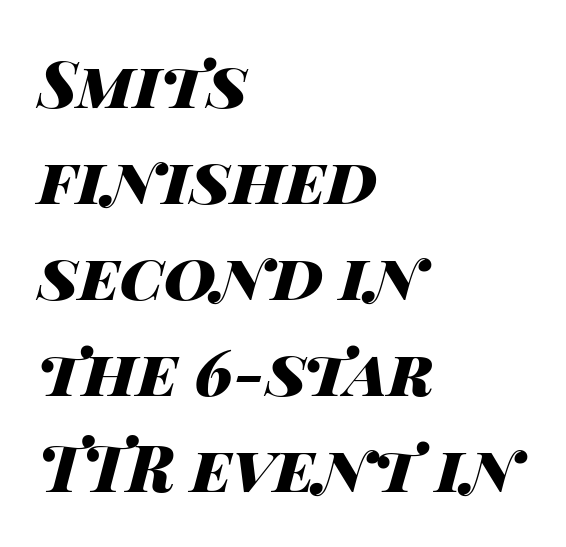
Quick note: underline off. Tracking here is standard; glyphs follow each other at the usual distance. This sample is left-justified, so line endings fall wherever the words run out. The rendering uses a bold face; every stroke is thick and dark. This is oblique type, the kind used for emphasis or titles.
